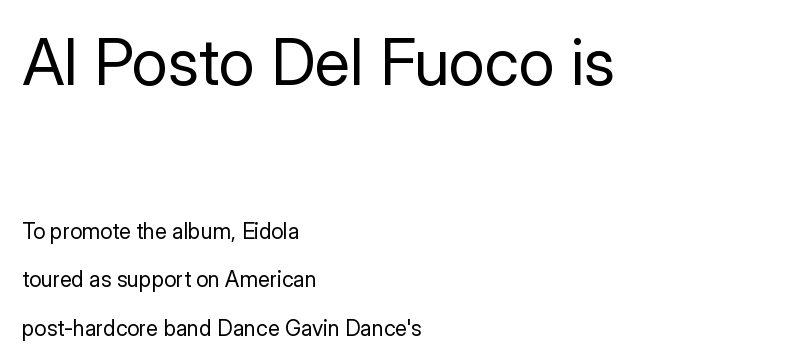
A quiet, ordinary-to-light weight characterises the typeface. Nothing sits at the stroke ends, so this counts as sans-serif. All the whitespace from short lines collects on the right. Varying glyph widths throughout — classic text-font behaviour. No word sits above an underline. Does extra space separate the letters? No, they use regular spacing.
